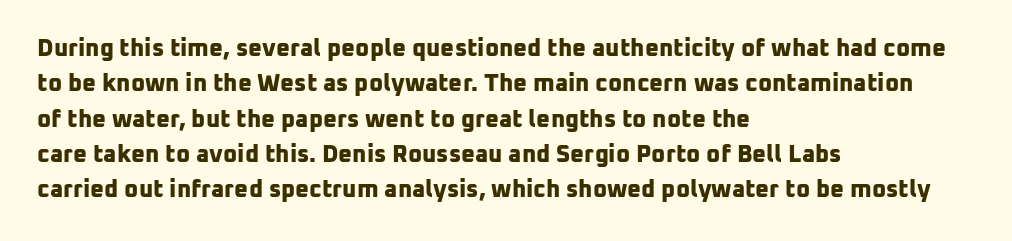
Nobody drew a line under any word here. If you drew a ruler down the left edge, every line would touch it. Is the type bold? Yes — the strokes are clearly thick and heavy. The tracking reads as untouched default to a designer's eye. Rows of type keep a routine distance in the vertical direction.
